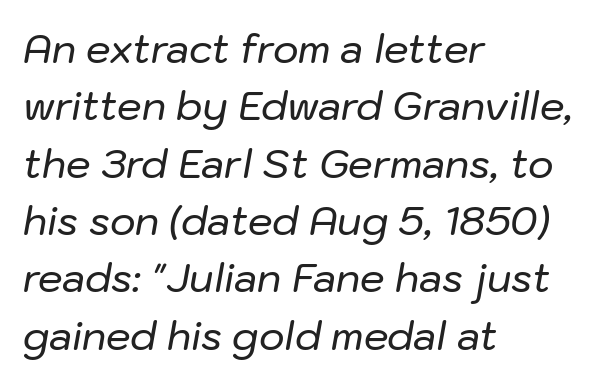
Q: Is the text italic (slanted)? A: Yes, it leans right by about 10 degrees.
Q: Is the text underlined? A: No.
Q: How is the paragraph aligned? A: Left-aligned.
Q: Is the spacing between letters normal or unusually wide? A: Normal.
Q: Is the spacing between lines tight, normal or loose? A: Normal.
Q: Width (condensed, normal, or wide)? A: Normal.
Q: Stroke contrast? A: Low.
Q: x-height? A: Medium.
Q: Monospaced? A: No.
